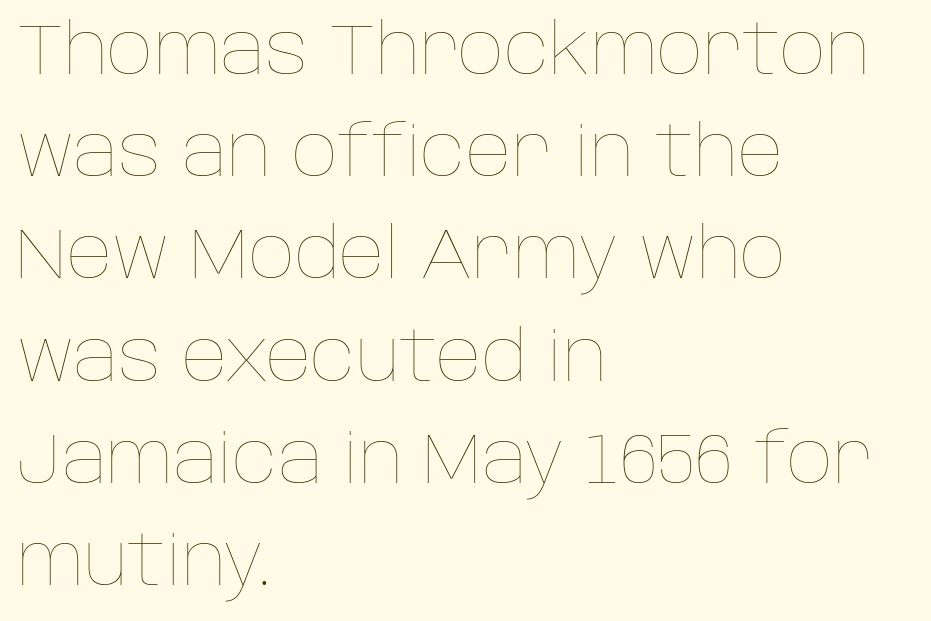
Here the designer chose a conventional face with non-uniform glyph widths. Notice how the stems are strictly vertical — no italics here. Check the space under the baseline: it is left empty. Whoever set this chose a conventional vertical rhythm. Standard letterfit; no display-style spreading of the glyphs. The font is comparable to plain body text, perhaps lighter.
